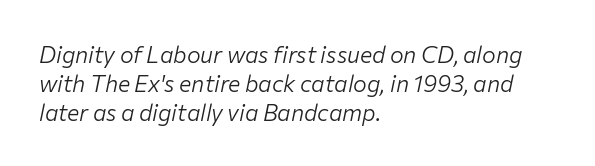
Characters follow at the spacing the type designer built in. Just letters on the line, the space beneath them empty. On a weight scale, this lands at 450 or below. Posture: slanted. Does the leading feel generous? No, just average. Each line starts at the same left margin while the right side varies.
